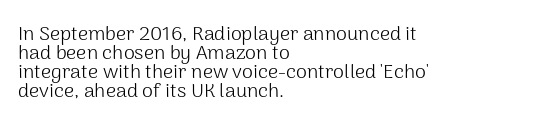
The image shows 20 px text type, upright; set left-aligned, tight line spacing (0.95x), normal letter spacing, not underlined.
